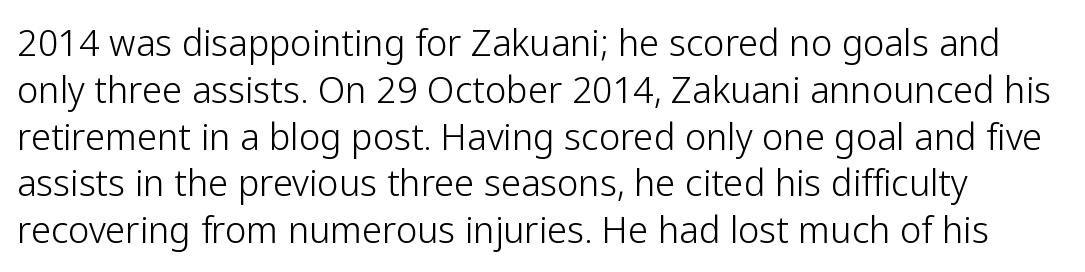
The image shows 36 px light sans-serif type, upright; set normal line spacing (1.3x), normal letter spacing, not underlined; low stroke contrast and a medium x-height.
